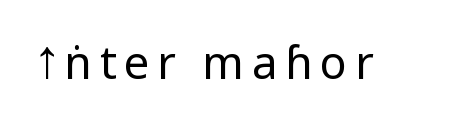
{"serif": "no", "italic": "no", "bold": "no", "weight": "regular", "width": "condensed", "stroke_contrast": "low", "underline": "no", "glyph_px": 45}
